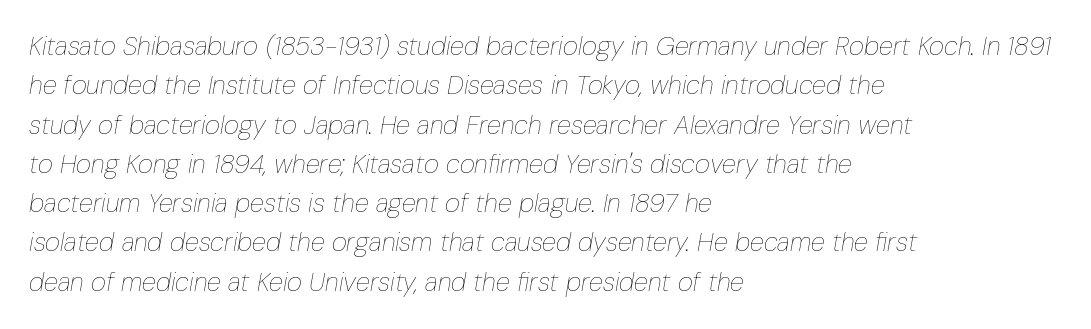
The image shows 26 px text type, italic (leaning right); set left-aligned, normal line spacing (1.51x), normal letter spacing, not underlined.
